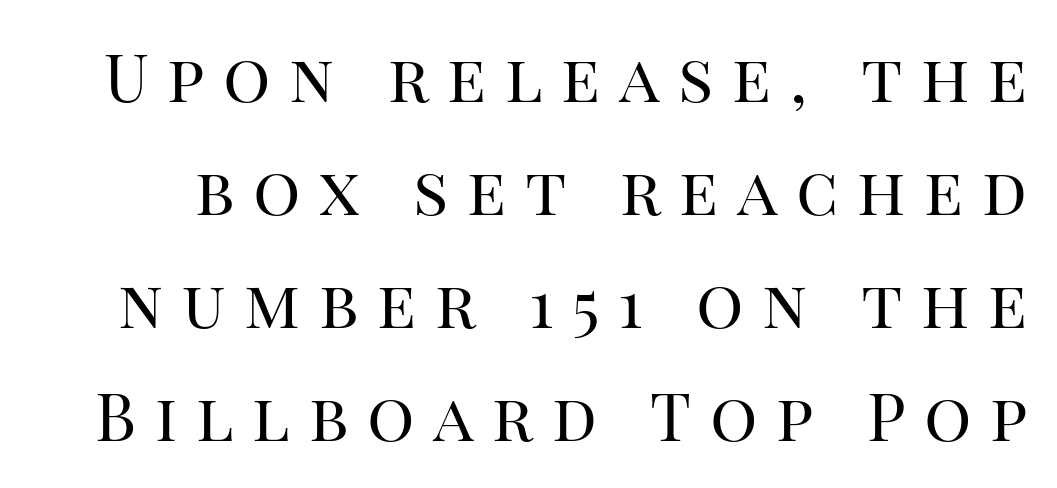
Classification — serif. The type is letterspaced generously, with wide tracking. Think of a printed novel: that variable character pitch is what you see here. The weight tops out at a normal text grade. Lines of text with bare space underneath. The specimen reads as upright at a glance.
